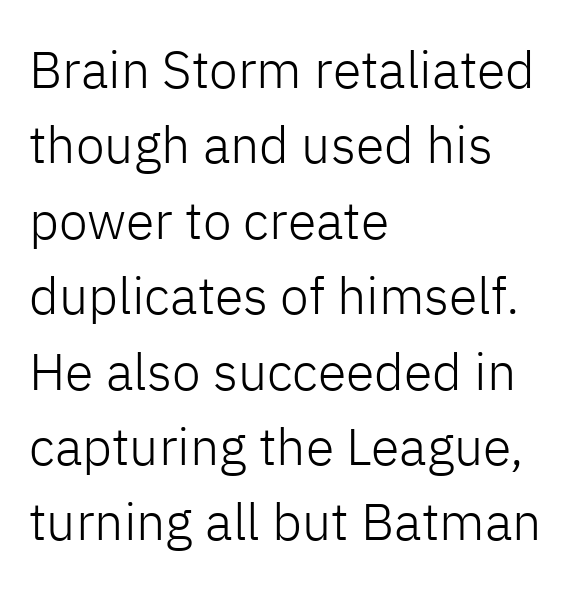
Has an underline been added? It has not. Is there much room between lines? A standard amount, neither cramped nor airy. Here the glyphs are tracked normally, forming tight word shapes. A student would call this left alignment; a typographer would say flush left, rag right. Notice how the stems are strictly vertical — no italics here.
